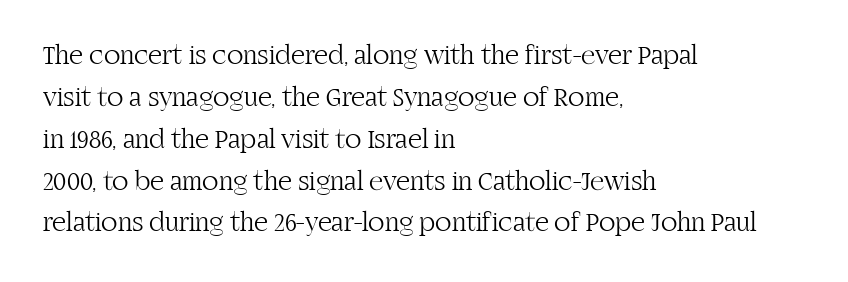
Q: Is the text bold? A: No.
Q: Is the text italic (slanted)? A: No, it is upright.
Q: Is the text underlined? A: No.
Q: How is the paragraph aligned? A: Left-aligned.
Q: Is the spacing between letters normal or unusually wide? A: Normal.
Q: Is the spacing between lines tight, normal or loose? A: Normal.
